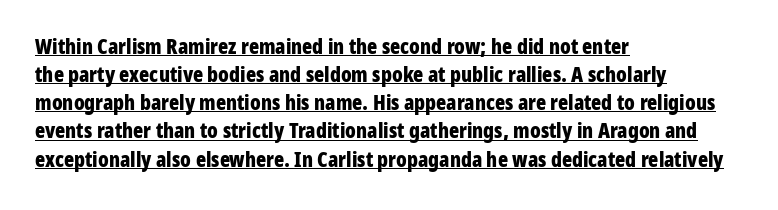
{"italic": "no", "bold": "yes", "underline": "yes", "align": "left", "line_spacing": "normal", "line_spacing_ratio": 1.34, "letter_spacing": "normal", "letter_spacing_em": 0.0, "glyph_px": 21}
